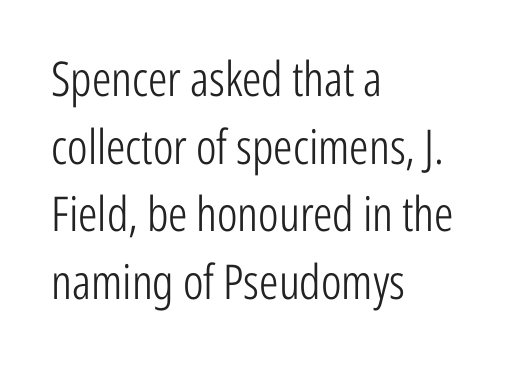
Q: Is the text bold? A: No.
Q: Is the text italic (slanted)? A: No, it is upright.
Q: Is the typeface a serif or a sans-serif typeface? A: Sans-serif.
Q: Is the text underlined? A: No.
Q: How is the paragraph aligned? A: Left-aligned.
Q: Is the spacing between letters normal or unusually wide? A: Normal.
Q: Is the spacing between lines tight, normal or loose? A: Normal.
Q: Width (condensed, normal, or wide)? A: Condensed.
Q: Stroke contrast? A: Low.
Q: x-height? A: Medium.
Q: Monospaced? A: No.
